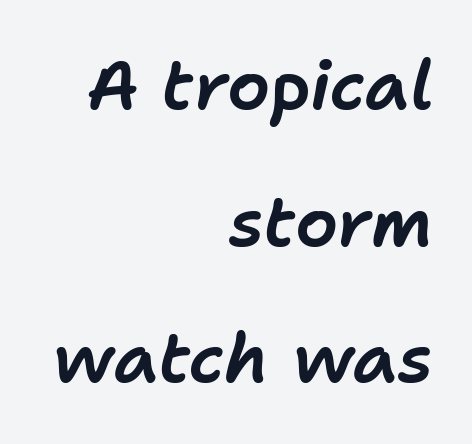
{"italic": "yes", "lean": "right", "slant_degrees": 11, "width": "normal", "stroke_contrast": "low", "x_height": "medium", "monospaced": "no", "underline": "no", "align": "right", "line_spacing": "loose", "line_spacing_ratio": 2.01, "letter_spacing": "normal", "letter_spacing_em": 0.0, "glyph_px": 68}
